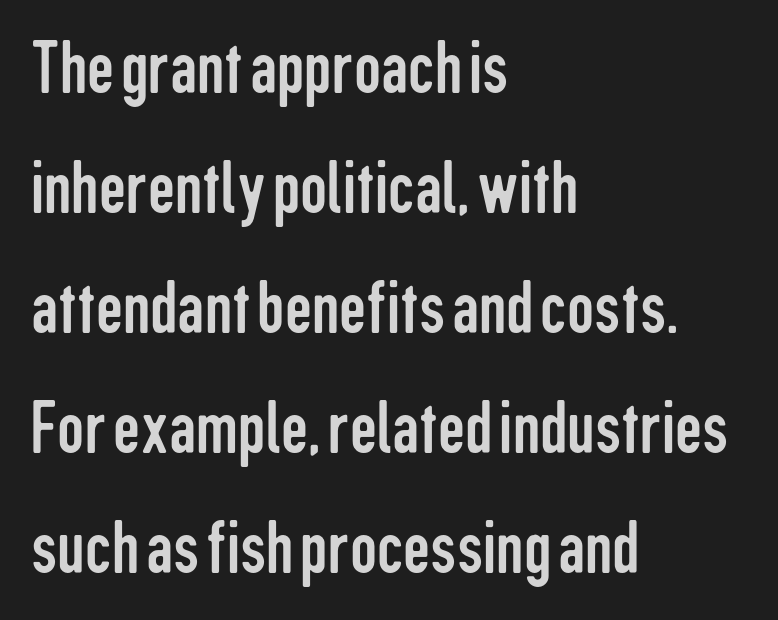
The image shows 76 px regular-weight, condensed sans-serif type, upright; set left-aligned, normal line spacing (1.58x), normal letter spacing, not underlined; low stroke contrast and a medium x-height.
